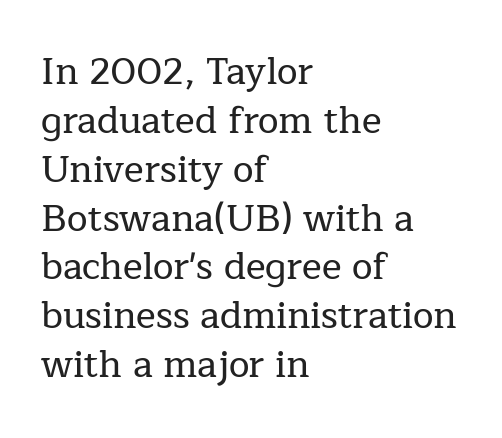
{"serif": "yes", "italic": "no", "width": "normal", "stroke_contrast": "low", "x_height": "medium", "monospaced": "no", "underline": "no", "align": "left", "line_spacing": "normal", "line_spacing_ratio": 1.32, "letter_spacing": "normal", "letter_spacing_em": 0.0, "glyph_px": 37}
